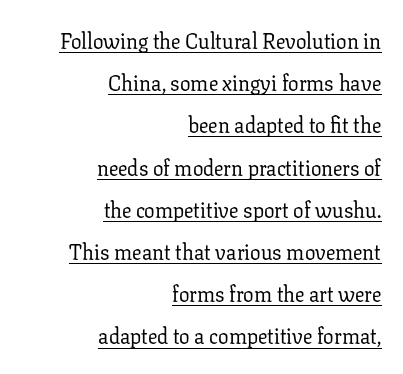
The image shows 21 px text type, upright; set right-aligned, loose line spacing (2.01x), normal letter spacing, underlined.
